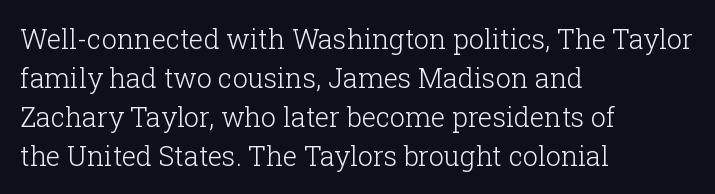
Q: Is the text bold? A: No.
Q: Is the text italic (slanted)? A: No, it is upright.
Q: Is the text underlined? A: No.
Q: How is the paragraph aligned? A: Left-aligned.
Q: Is the spacing between letters normal or unusually wide? A: Normal.
Q: Is the spacing between lines tight, normal or loose? A: Normal.
